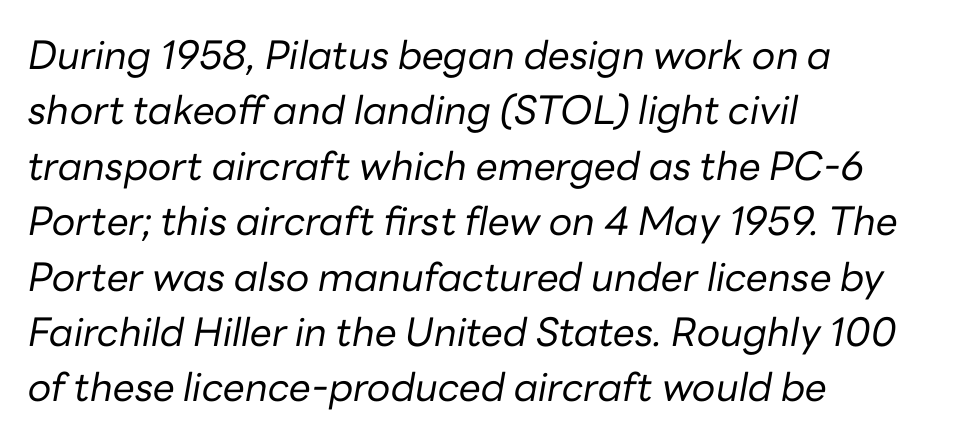
The specimen reads as italic at a glance. This block has exactly the height ordinary leading produces. In terms of letterspacing, this is plain default setting. The space beneath each line is pristine and unruled. Typeset ragged right — the left edge is the straight one. Proportional: the letters do not fall into vertical columns.
